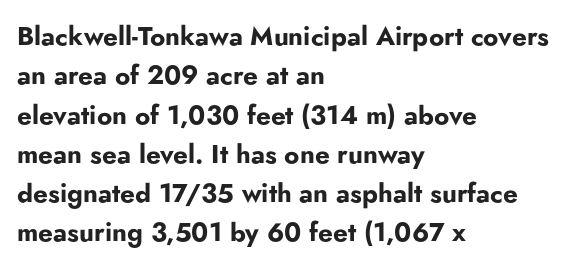
Typeset ragged right — the left edge is the straight one. The passage shown is not underscored anywhere. The lettering stays uniformly vertical, giving the passage a roman look. Short note: letters normally spaced.
